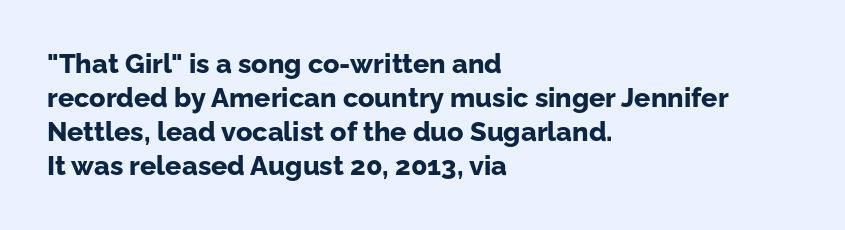
The image shows 27 px bold type, upright; set left-aligned, normal line spacing (1.26x), normal letter spacing, not underlined.
